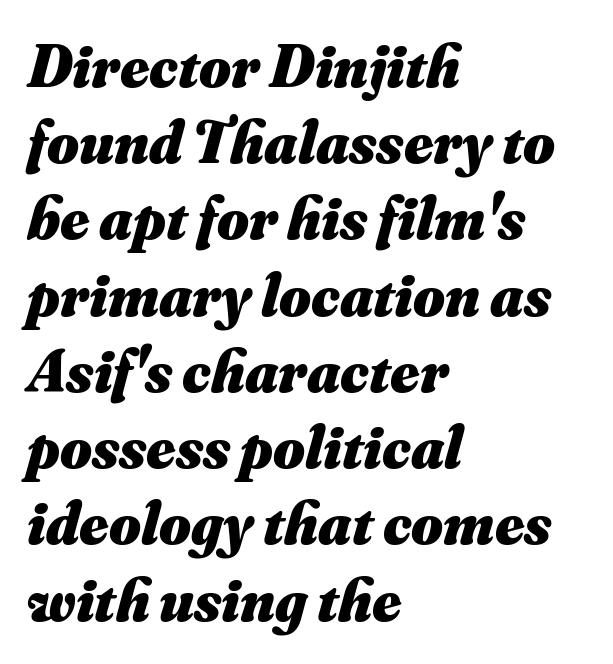
{"italic": "yes", "lean": "right", "slant_degrees": 16, "bold": "yes", "weight": "heavy", "width": "normal", "stroke_contrast": "medium", "x_height": "small", "monospaced": "no", "underline": "no", "align": "left", "line_spacing": "normal", "line_spacing_ratio": 1.25, "letter_spacing": "normal", "letter_spacing_em": 0.0, "glyph_px": 61}
